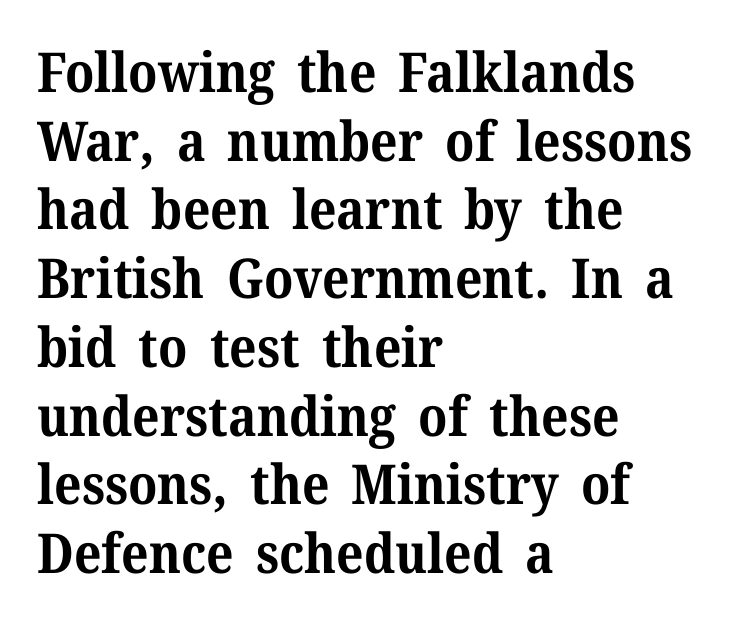
The image shows 55 px bold serif type, upright; set left-aligned, normal line spacing (1.25x), normal letter spacing, not underlined; medium stroke contrast and a medium x-height.
